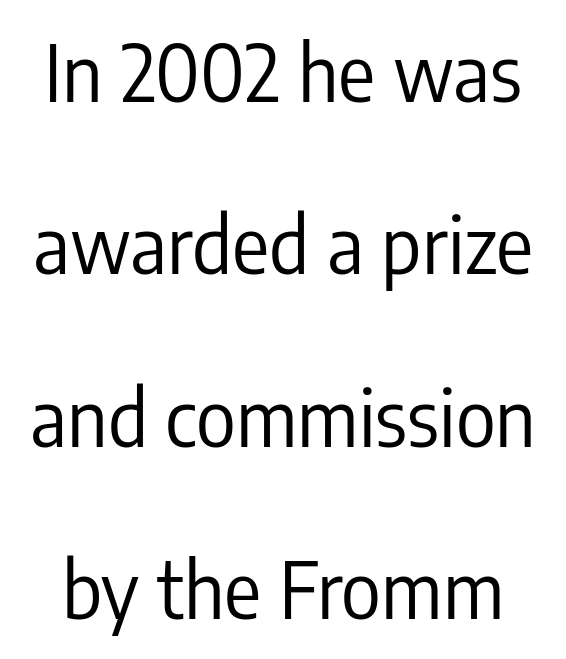
The image shows 77 px regular-weight, condensed sans-serif type, upright; set loose line spacing (2.24x), normal letter spacing, not underlined; low stroke contrast and a medium x-height.
